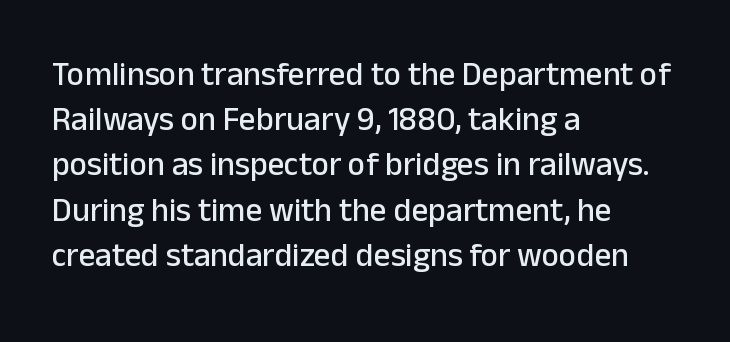
The image shows 33 px sans-serif type, upright; set left-aligned, normal line spacing (1.37x), normal letter spacing, not underlined; low stroke contrast and a medium x-height.
